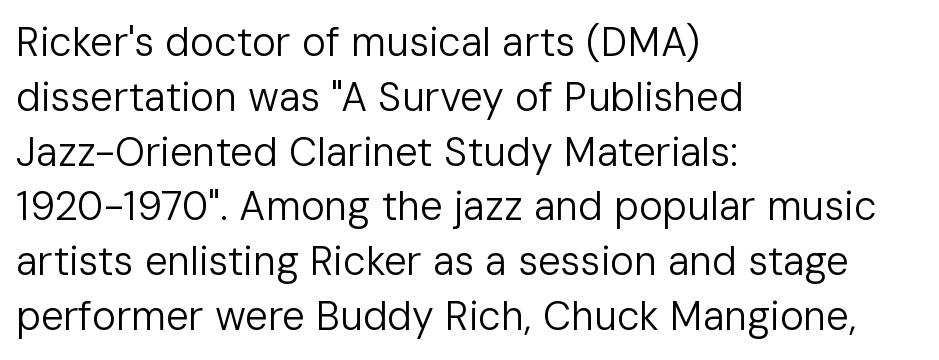
The rag falls on the right side of this text block. The font is comparable to plain body text, perhaps lighter. The zone under the glyphs is completely vacant. The letters advance in unequal steps, a hallmark of proportional type.
